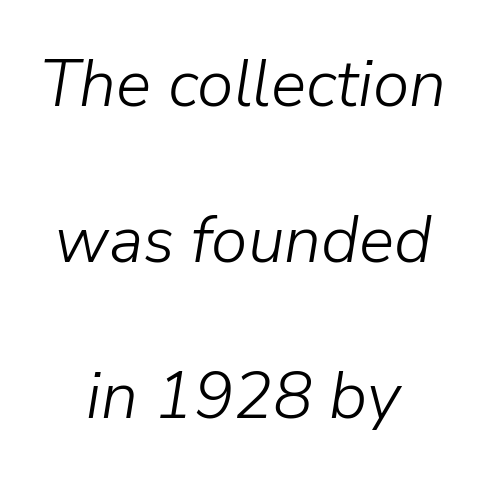
How would I describe the line gaps? Wide and relaxed. Honestly, the letter spacing is just normal — you wouldn't notice it. Weight: regular or lighter. Yep, that's italic — everything's leaning.
